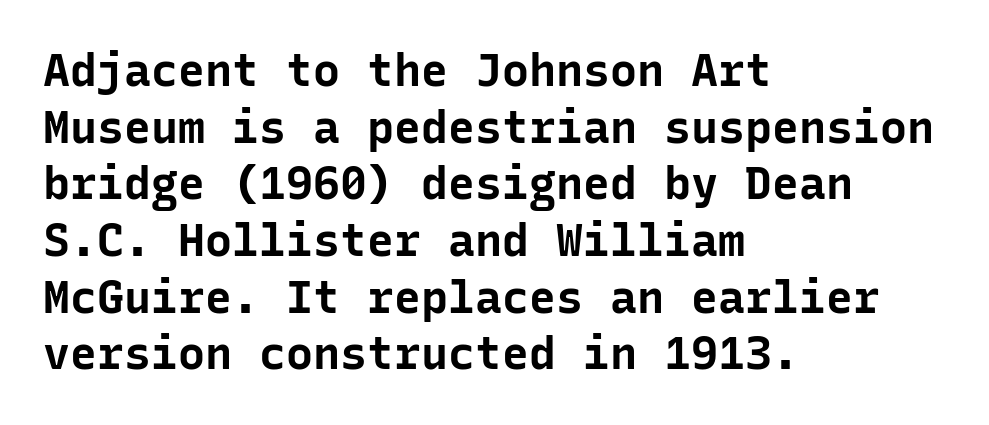
{"serif": "no", "italic": "no", "bold": "yes", "weight": "bold", "width": "normal", "stroke_contrast": "low", "x_height": "medium", "monospaced": "yes", "underline": "no", "align": "left", "line_spacing": "normal", "line_spacing_ratio": 1.26, "letter_spacing": "normal", "letter_spacing_em": 0.0, "glyph_px": 45}
